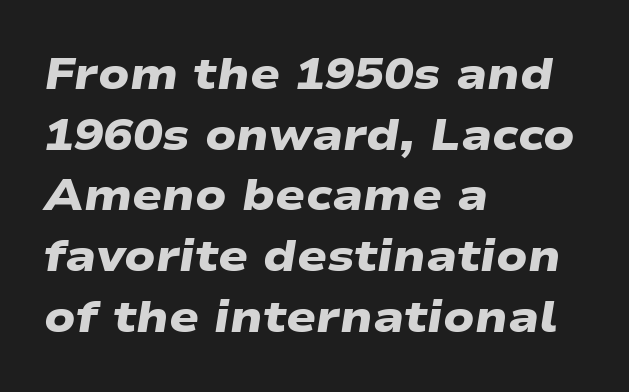
{"serif": "no", "bold": "yes", "weight": "heavy", "width": "wide", "stroke_contrast": "low", "x_height": "medium", "monospaced": "no", "underline": "no", "align": "left", "line_spacing": "normal", "line_spacing_ratio": 1.38, "letter_spacing": "normal", "letter_spacing_em": 0.0, "glyph_px": 44}
